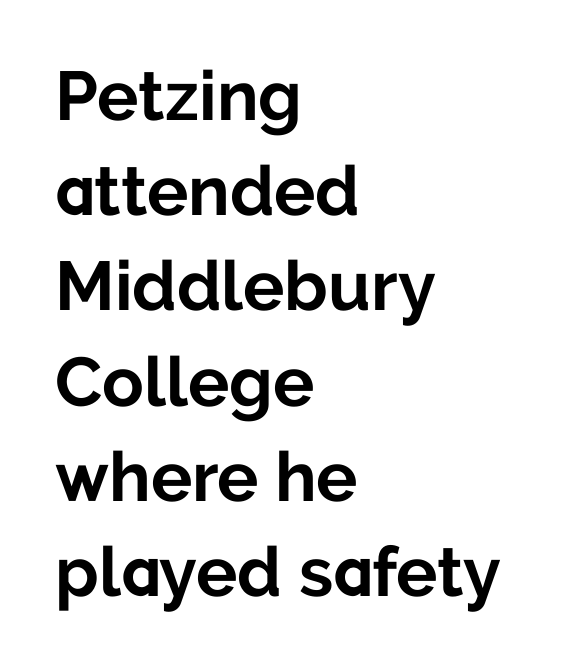
Q: Is the text bold? A: Yes.
Q: Is the text italic (slanted)? A: No, it is upright.
Q: Is the typeface a serif or a sans-serif typeface? A: Sans-serif.
Q: Is the text underlined? A: No.
Q: How is the paragraph aligned? A: Left-aligned.
Q: Is the spacing between letters normal or unusually wide? A: Normal.
Q: Is the spacing between lines tight, normal or loose? A: Normal.
Q: Width (condensed, normal, or wide)? A: Normal.
Q: Stroke contrast? A: Low.
Q: x-height? A: Medium.
Q: Monospaced? A: No.
